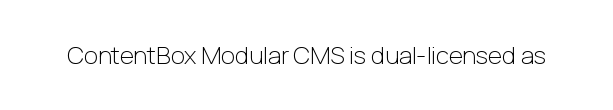
The image shows 24 px text type, upright; set normal letter spacing, not underlined.
